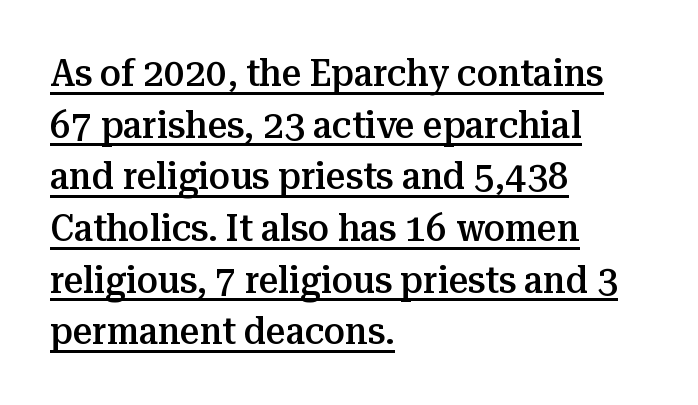
Every letter is mildly thick-stroked: semibold rather than bold. Honestly, the letter spacing is just normal — you wouldn't notice it. Interline gaps are of average width in this sample. The glyphs in this specimen are seriffed. Looks like someone drew a line under every word here.
